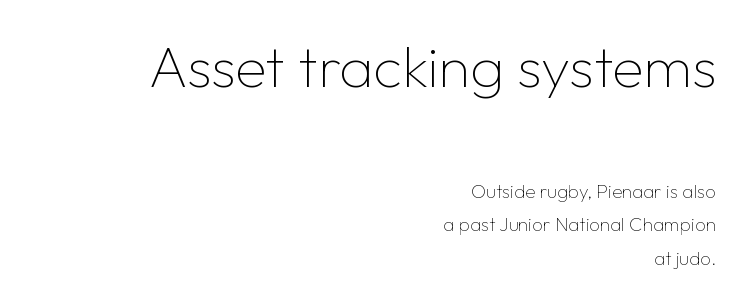
Q: Is the text bold? A: No.
Q: Is the text italic (slanted)? A: No, it is upright.
Q: Is the typeface a serif or a sans-serif typeface? A: Sans-serif.
Q: Is the text underlined? A: No.
Q: How is the paragraph aligned? A: Right-aligned.
Q: Is the spacing between letters normal or unusually wide? A: Normal.
Q: Which block of text is set in a larger size, the first (top) or the second (bottom)? A: The first (top) one.
Q: Width (condensed, normal, or wide)? A: Normal.
Q: Stroke contrast? A: Low.
Q: x-height? A: Medium.
Q: Monospaced? A: No.
